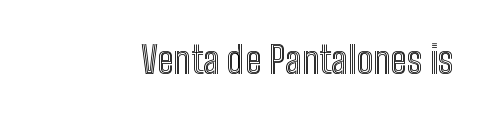
The image shows 37 px condensed type, upright; set normal letter spacing, not underlined; a medium x-height.
